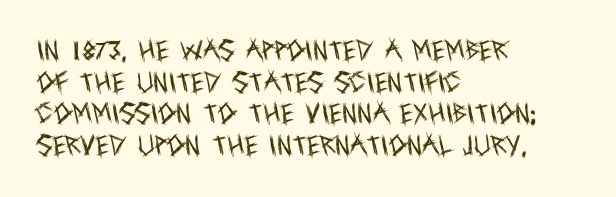
Q: Is the text bold? A: No.
Q: Is the text italic (slanted)? A: No, it is upright.
Q: Is the text underlined? A: No.
Q: How is the paragraph aligned? A: Left-aligned.
Q: Is the spacing between letters normal or unusually wide? A: Normal.
Q: Is the spacing between lines tight, normal or loose? A: Normal.
